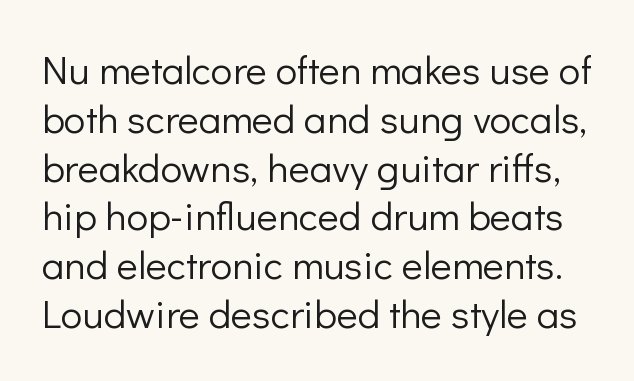
Heaviness? Minimal to ordinary, like unemphasized prose. A clean baseline with only descenders dipping below it. Does the type have serifs? No, each stem ends abruptly. The line texture is even and compact thanks to regular tracking. Italic: no, the glyphs are upright roman. Proportional: the letters do not fall into vertical columns.
